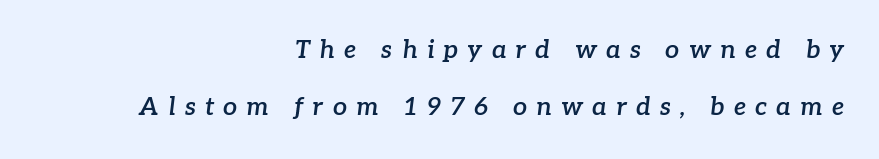
Q: Is the text bold? A: Semi-bold.
Q: Is the text italic (slanted)? A: Yes, it leans right by about 7 degrees.
Q: Is the text underlined? A: No.
Q: How is the paragraph aligned? A: Right-aligned.
Q: Is the spacing between letters normal or unusually wide? A: Unusually wide.
Q: Is the spacing between lines tight, normal or loose? A: Loose.
